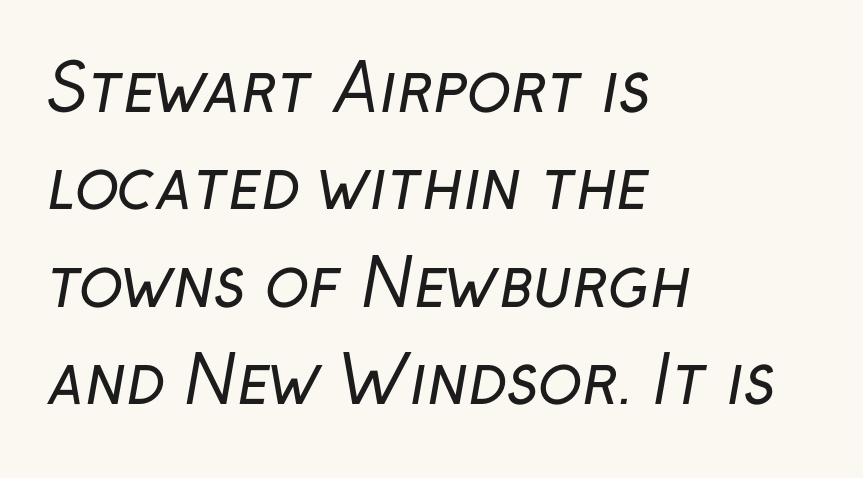
Note the varied advance widths — an 'i' is clearly narrower than an 'm'. The rendering keeps characters at their native spacing. The string is rendered with underlining switched off. These lines are composed in type without serifs. The lines sit at an ordinary, default distance from one another.
